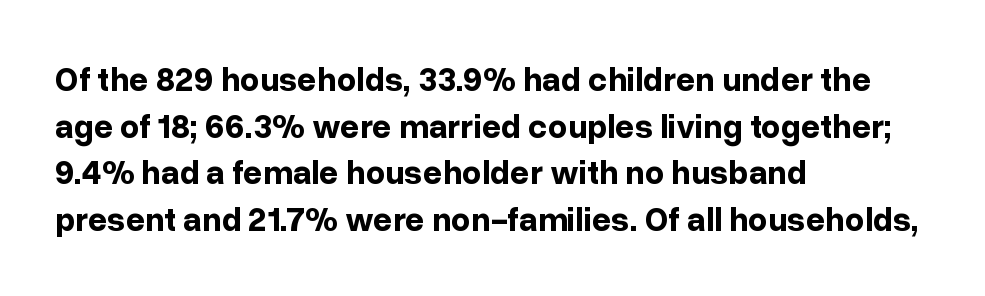
The image shows 34 px bold sans-serif type, upright; set left-aligned, normal line spacing (1.37x), normal letter spacing, not underlined; low stroke contrast and a medium x-height.
